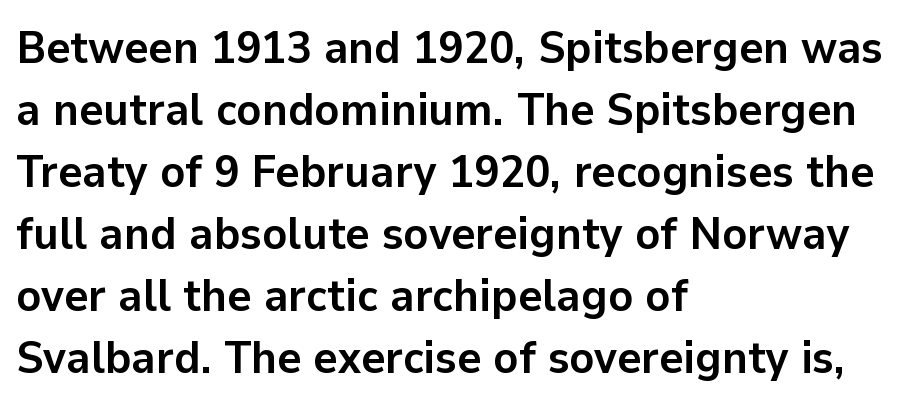
Characters remain perfectly vertical along every line. How are the letters spaced? Ordinarily, with no added tracking. Strong, thick strokes mark this as bold type. Think of a printed novel: that variable character pitch is what you see here. I'd call this a sans setting — the letters go barefoot.
